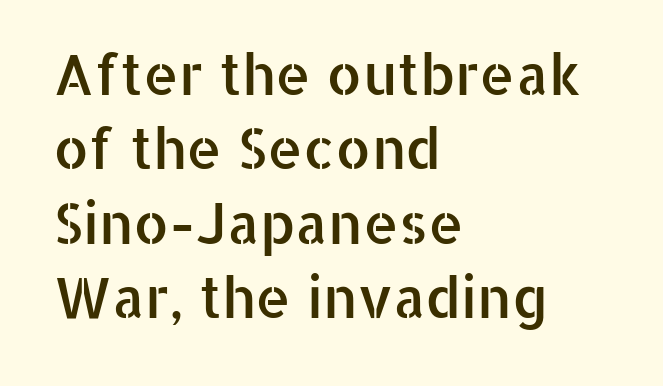
You can tell from the bare stems that sans-serif type was used. Has an underline been added? It has not. Each word holds together tightly as a unit, with standard inter-letter gaps. When letters stand straight like this, we call the style roman or upright. A typesetter would call this proportional, since set widths differ per character. Every row of glyphs begins at an identical x-position on the left.
